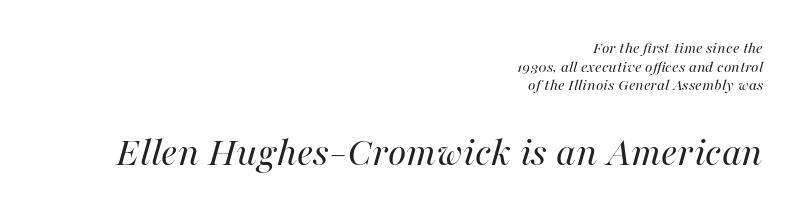
Q: Is the text bold? A: No.
Q: Is the text italic (slanted)? A: Yes, it leans right by about 16 degrees.
Q: Is the text underlined? A: No.
Q: How is the paragraph aligned? A: Right-aligned.
Q: Is the spacing between letters normal or unusually wide? A: Normal.
Q: Is the spacing between lines tight, normal or loose? A: Tight.
Q: Which block of text is set in a larger size, the first (top) or the second (bottom)? A: The second (bottom) one.
Q: Width (condensed, normal, or wide)? A: Normal.
Q: Stroke contrast? A: High.
Q: x-height? A: Medium.
Q: Monospaced? A: No.
